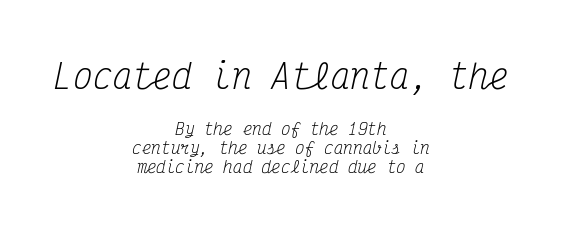
Q: Is the text bold? A: No.
Q: Is the text italic (slanted)? A: Yes, it leans right by about 12 degrees.
Q: Is the typeface a serif or a sans-serif typeface? A: Serif.
Q: Is the text underlined? A: No.
Q: How is the paragraph aligned? A: Centered.
Q: Is the spacing between letters normal or unusually wide? A: Normal.
Q: Which block of text is set in a larger size, the first (top) or the second (bottom)? A: The first (top) one.
Q: Width (condensed, normal, or wide)? A: Condensed.
Q: Stroke contrast? A: Medium.
Q: x-height? A: Medium.
Q: Monospaced? A: Yes.
